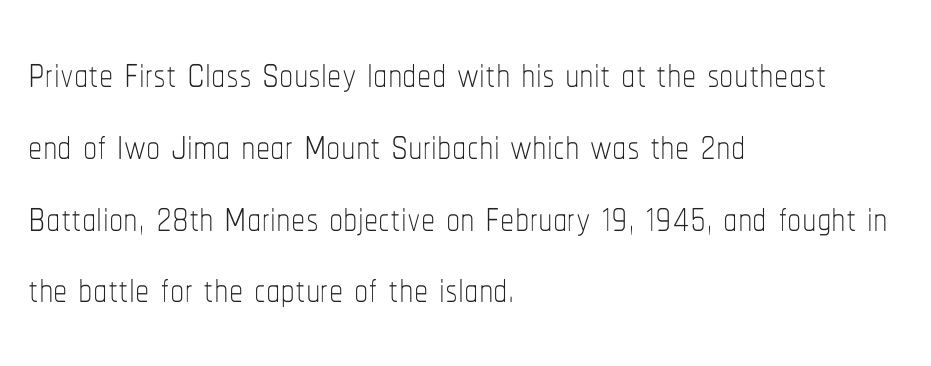
Q: Is the text bold? A: No.
Q: Is the text italic (slanted)? A: No, it is upright.
Q: Is the text underlined? A: No.
Q: How is the paragraph aligned? A: Left-aligned.
Q: Is the spacing between letters normal or unusually wide? A: Normal.
Q: Is the spacing between lines tight, normal or loose? A: Normal.
Q: Width (condensed, normal, or wide)? A: Condensed.
Q: Stroke contrast? A: Low.
Q: x-height? A: Medium.
Q: Monospaced? A: No.
